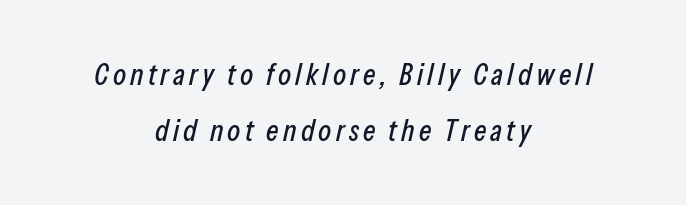
The image shows 30 px condensed type, italic (leaning right); set centered, line spacing 1.86x, not underlined; low stroke contrast and a medium x-height.
